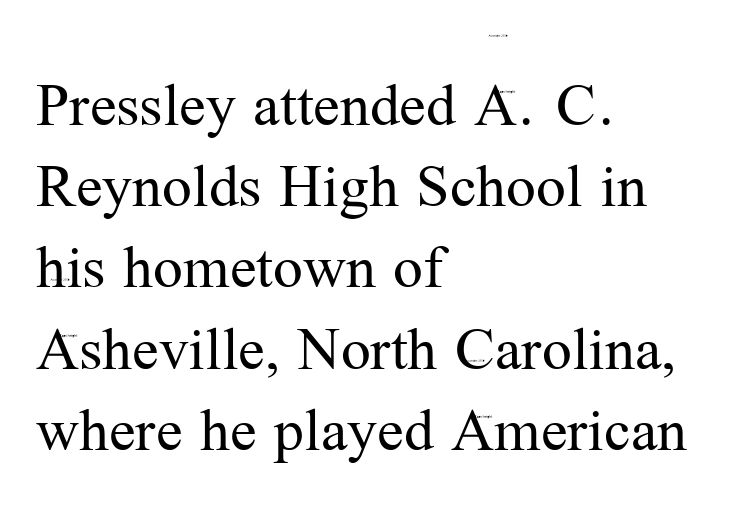
The image shows 66 px regular-weight serif type, upright; set left-aligned, line spacing 1.23x, normal letter spacing, not underlined; medium stroke contrast and a medium x-height.
